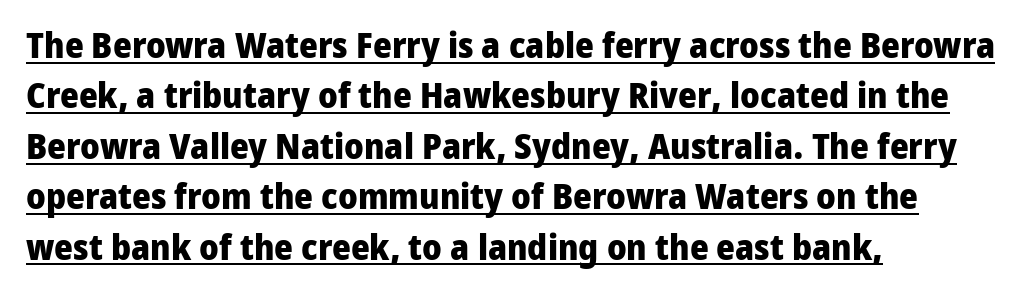
{"serif": "no", "italic": "no", "bold": "yes", "weight": "heavy", "width": "normal", "stroke_contrast": "low", "x_height": "medium", "monospaced": "no", "underline": "yes", "align": "left", "line_spacing": "normal", "line_spacing_ratio": 1.4, "letter_spacing": "normal", "letter_spacing_em": 0.0, "glyph_px": 36}
